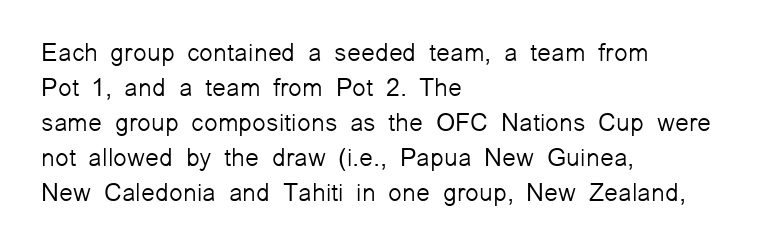
Nobody drew a line under any word here. The passage is arranged the way most books set body copy — flush left. Is the stroke heavy? The answer is a plain regular-or-lighter. Nobody touched the tracking dial on this one. A roman cut, with each character standing at attention. The space between consecutive lines is moderate.
